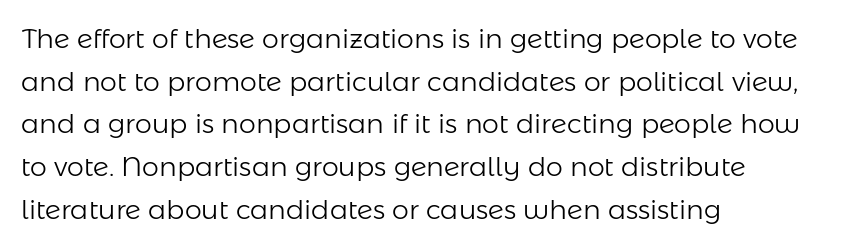
{"italic": "no", "bold": "no", "underline": "no", "align": "left", "line_spacing": "normal", "line_spacing_ratio": 1.58, "letter_spacing": "normal", "letter_spacing_em": 0.0, "glyph_px": 27}
